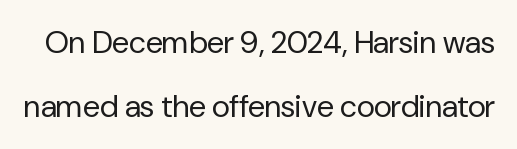
You could not count columns in this text — the font is proportionally spaced. Notice the wide empty band between every row — that's loose leading. Do the letters lean? They stand straight. Letters have the restrained weight of plain body copy at most. The type is set solid horizontally, with unmodified tracking.
